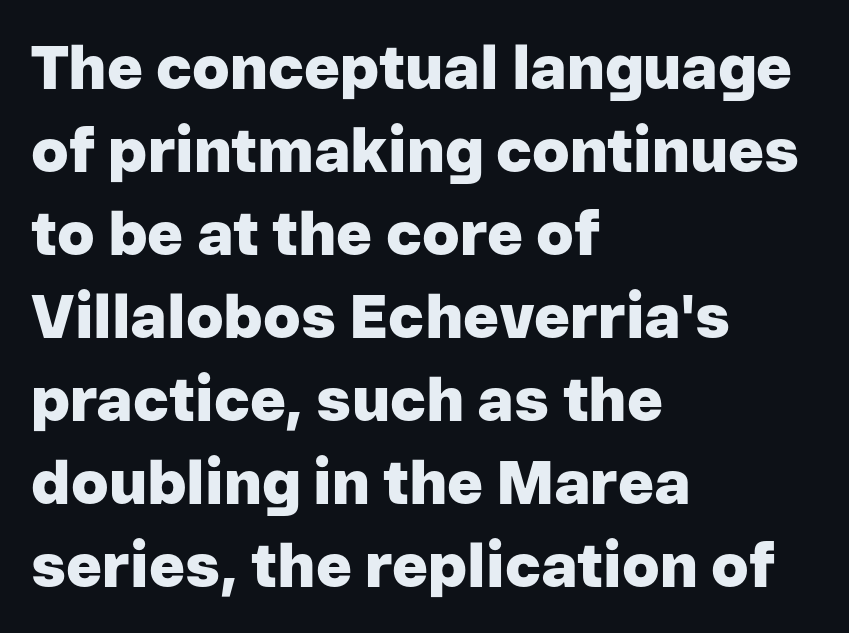
{"serif": "no", "italic": "no", "bold": "yes", "weight": "heavy", "width": "normal", "stroke_contrast": "low", "x_height": "medium", "monospaced": "no", "underline": "no", "align": "left", "line_spacing": "normal", "line_spacing_ratio": 1.36, "letter_spacing": "normal", "letter_spacing_em": 0.0, "glyph_px": 61}
